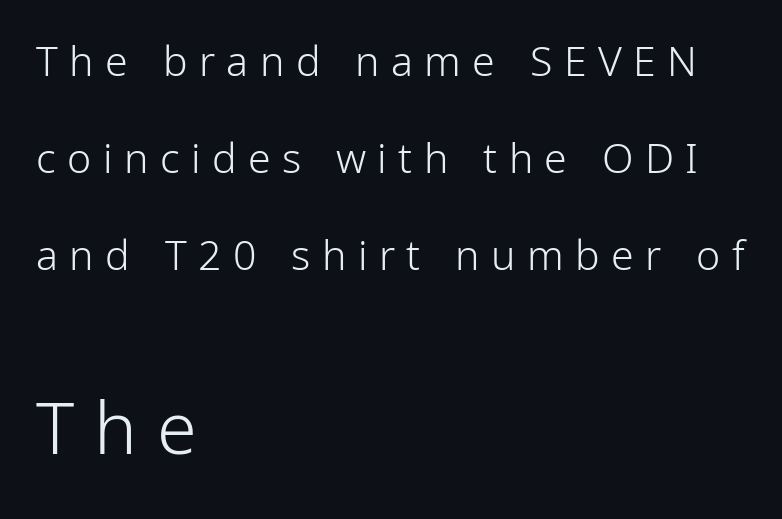
The rendering uses natural spacing where letterforms have individual widths. The passage shown is not underscored anywhere. Grotesque or geometric, the face here clearly has no serifs. The letters are spread apart with noticeably loose tracking.
